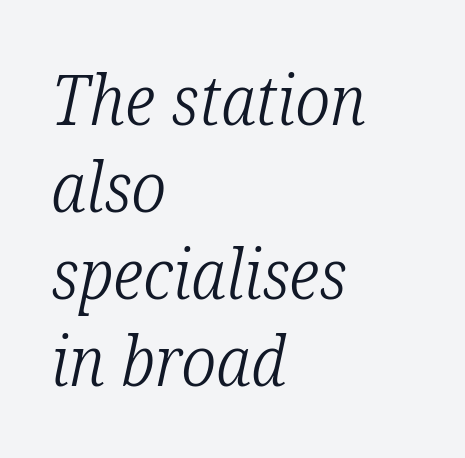
Underline: absent. Vertically, the passage feels balanced, rows spaced as you'd expect. Italic: yes, the glyphs are oblique. Is this a fixed-width face? No — the glyphs have proportional, varying widths.
